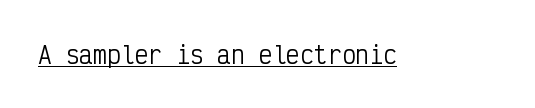
The image shows 23 px text type, upright; set normal letter spacing, underlined.
